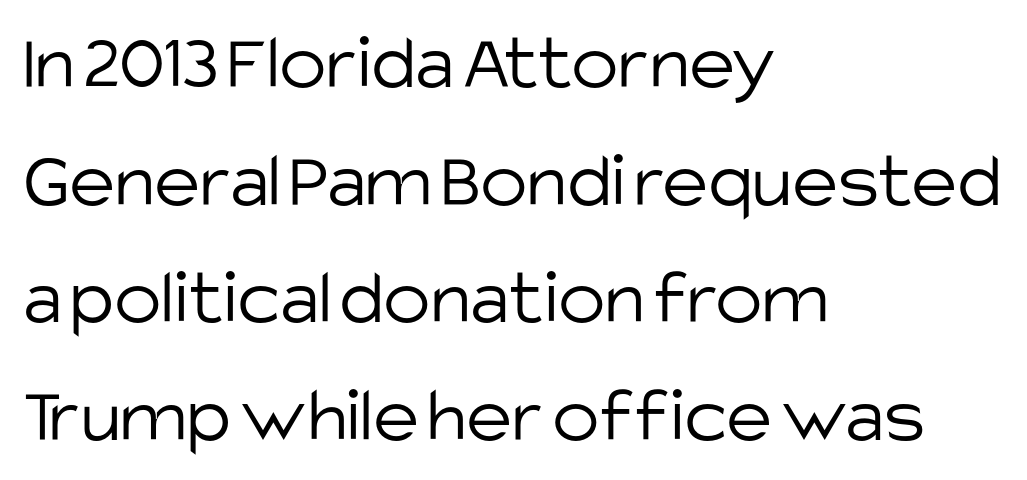
A typesetter would call this leading conventional body-copy spacing. If you drew a ruler down the left edge, every line would touch it. The space directly below the letters is spotless. These lines are composed in type without serifs. Look at the tracking — it's just the regular setting, nothing added. Is this a fixed-width face? No — the glyphs have proportional, varying widths.
